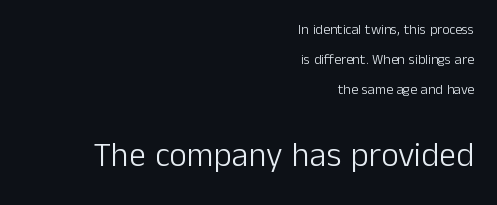
Is the stroke heavy? The answer is a plain regular-or-lighter. Serifs: no, the terminals of the letterforms are clean. Lines of text with bare space underneath. Posture: vertical. Short note: letters normally spaced.
